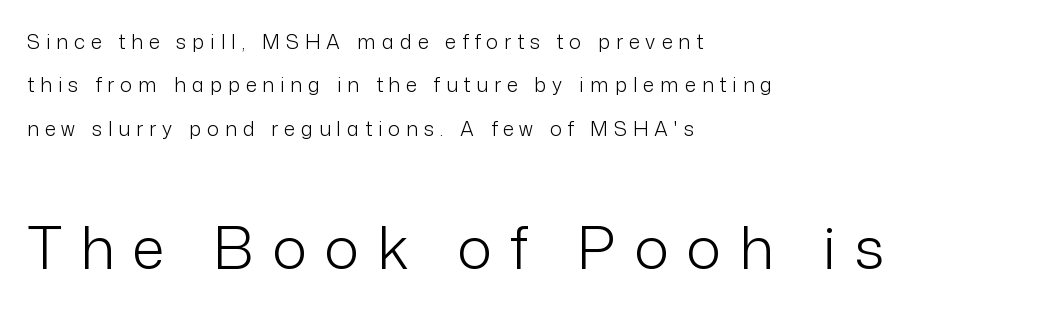
{"serif": "no", "italic": "no", "bold": "no", "weight": "light", "width": "normal", "stroke_contrast": "low", "x_height": "medium", "monospaced": "no", "underline": "no", "align": "left", "line_spacing": "loose", "line_spacing_ratio": 2.17, "letter_spacing": "wide", "letter_spacing_em": 0.3, "larger_block": "second", "size_ratio": 2.95, "glyph_px": 59}
